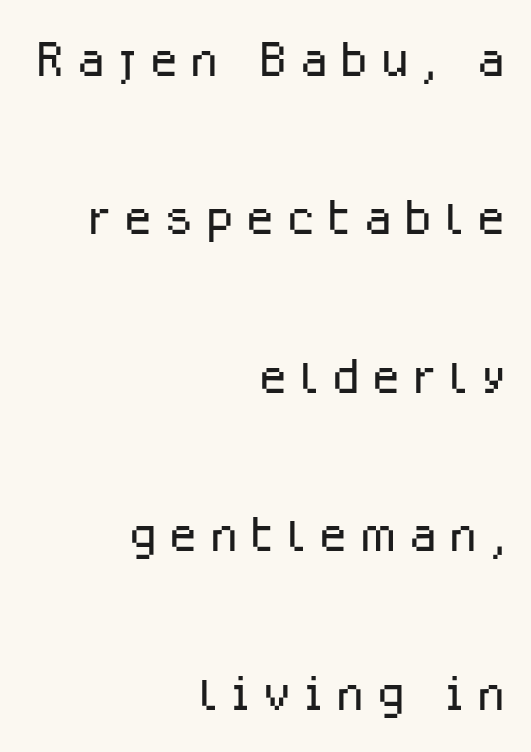
Regarding leading, the lines here are spaced well apart. The strokes carry an ordinary text weight at most. The specimen omits any rule beneath the text block's lines. Is this a fixed-width face? No — the glyphs have proportional, varying widths. Examine the stroke ends and you'll find no serifs. A student would call this right alignment; a typographer would say flush right, rag left.
